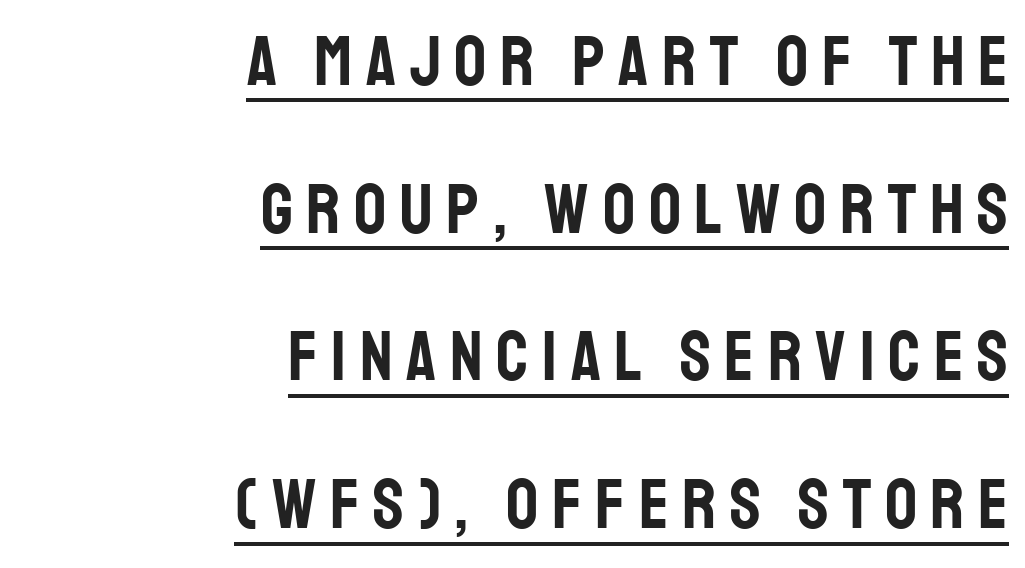
{"serif": "no", "italic": "no", "width": "condensed", "stroke_contrast": "low", "x_height": "large", "monospaced": "no", "underline": "yes", "align": "right", "line_spacing": "loose", "line_spacing_ratio": 2.08, "glyph_px": 71}
